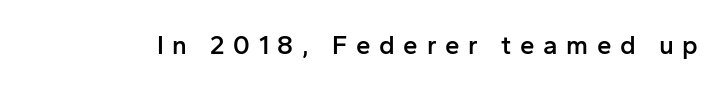
The image shows 26 px text type, upright; set unusually wide letter spacing (+0.33 em), not underlined.
